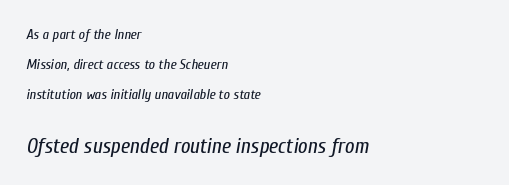
The image shows 21 px text type, italic (leaning right); set left-aligned, loose line spacing (2.16x), normal letter spacing, not underlined; the second (bottom) block is 1.5x larger.
